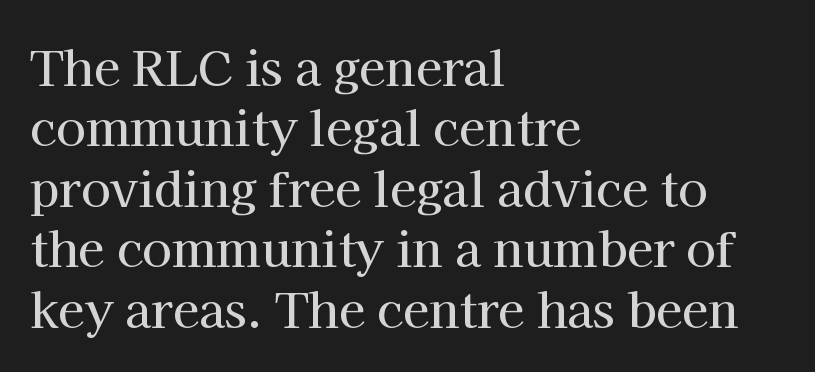
The image shows 48 px serif type, upright; set left-aligned, normal line spacing (1.26x), normal letter spacing, not underlined; high stroke contrast and a medium x-height.
